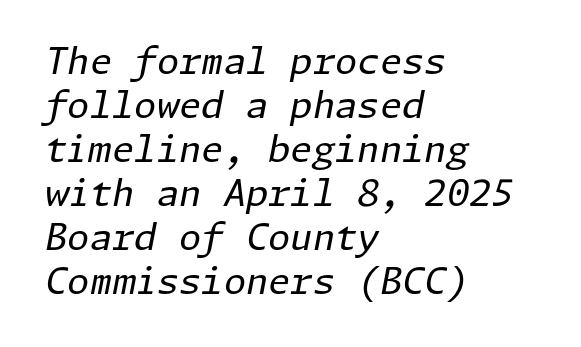
The face looks like a standard text weight, possibly lighter. If you drew a line through each stem, it would be angled. Visually the block forms a straight wall on the left and a jagged coastline on the right. Letter spacing: default. The baseline area is clear.
